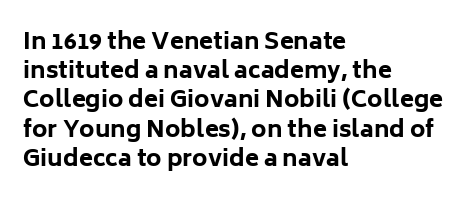
Q: Is the text bold? A: Yes.
Q: Is the text italic (slanted)? A: No, it is upright.
Q: Is the text underlined? A: No.
Q: How is the paragraph aligned? A: Left-aligned.
Q: Is the spacing between letters normal or unusually wide? A: Normal.
Q: Is the spacing between lines tight, normal or loose? A: Normal.
